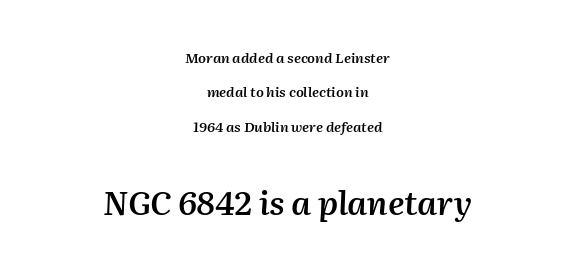
{"italic": "yes", "lean": "right", "slant_degrees": 2, "bold": "semi", "weight": "semibold", "width": "normal", "stroke_contrast": "medium", "x_height": "medium", "monospaced": "no", "underline": "no", "align": "center", "line_spacing": "loose", "line_spacing_ratio": 2.46, "letter_spacing": "normal", "letter_spacing_em": 0.0, "larger_block": "second", "size_ratio": 2.36, "glyph_px": 33}
